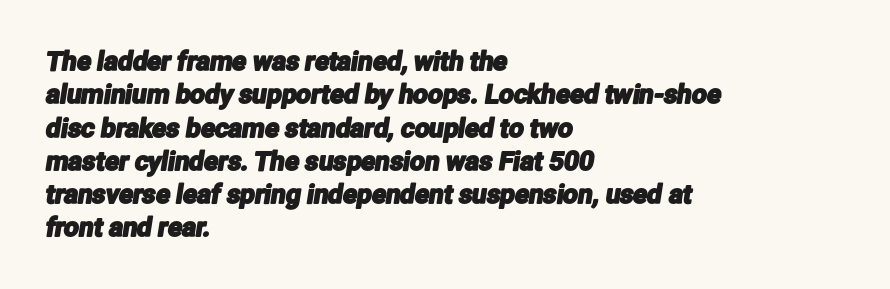
The image shows 26 px text type; set left-aligned, normal line spacing (1.28x), normal letter spacing, not underlined.
